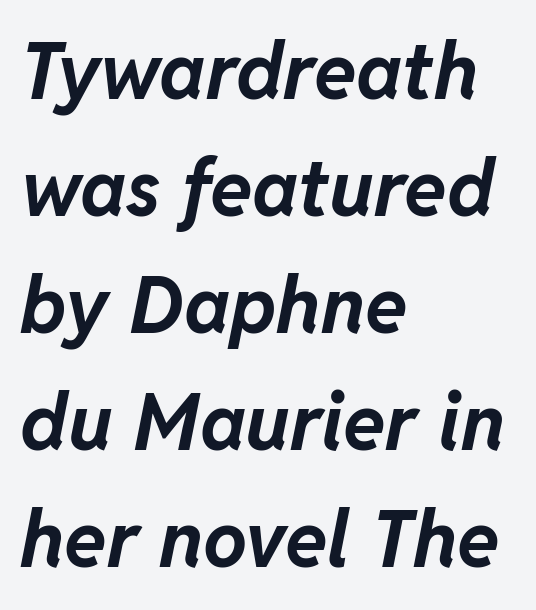
{"italic": "yes", "lean": "right", "slant_degrees": 11, "bold": "yes", "weight": "bold", "width": "normal", "stroke_contrast": "low", "x_height": "medium", "monospaced": "no", "underline": "no", "align": "left", "line_spacing": "normal", "line_spacing_ratio": 1.5, "letter_spacing": "normal", "letter_spacing_em": 0.0, "glyph_px": 78}
